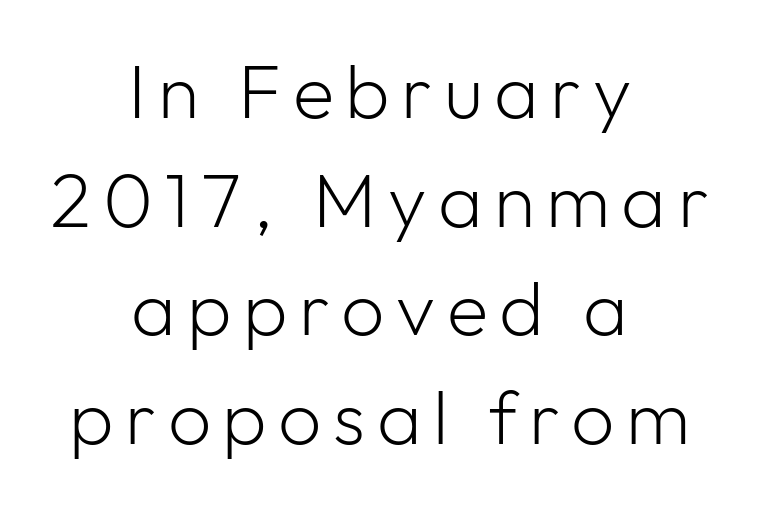
{"serif": "no", "italic": "no", "bold": "no", "weight": "light", "width": "normal", "stroke_contrast": "low", "x_height": "medium", "monospaced": "no", "underline": "no", "align": "center", "line_spacing": "normal", "line_spacing_ratio": 1.43, "glyph_px": 76}
